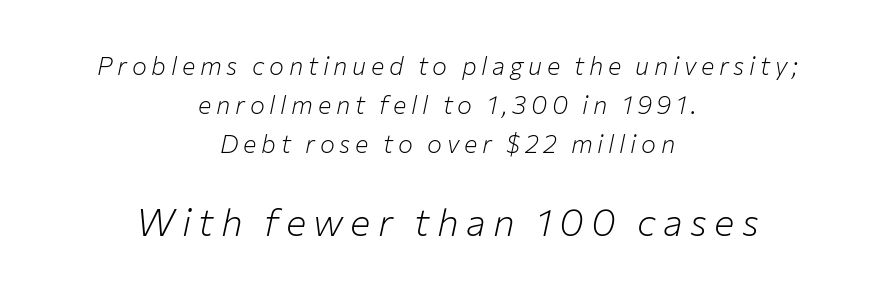
Q: Is the text bold? A: No.
Q: Is the text italic (slanted)? A: Yes, it leans right by about 12 degrees.
Q: Is the text underlined? A: No.
Q: How is the paragraph aligned? A: Centered.
Q: Is the spacing between lines tight, normal or loose? A: Normal.
Q: Which block of text is set in a larger size, the first (top) or the second (bottom)? A: The second (bottom) one.
Q: Width (condensed, normal, or wide)? A: Normal.
Q: Stroke contrast? A: Low.
Q: x-height? A: Medium.
Q: Monospaced? A: No.
